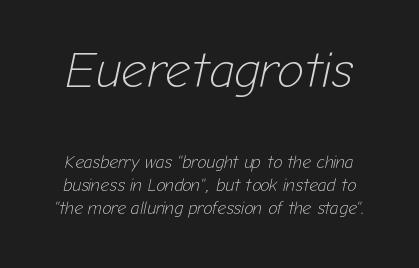
Think of a printed novel: that variable character pitch is what you see here. Words appear dense and cohesive because spacing is normal. A light-to-regular cut is what we see here. Just letters on the line, the space beneath them empty. The typography opts for an oblique posture over an upright one.
